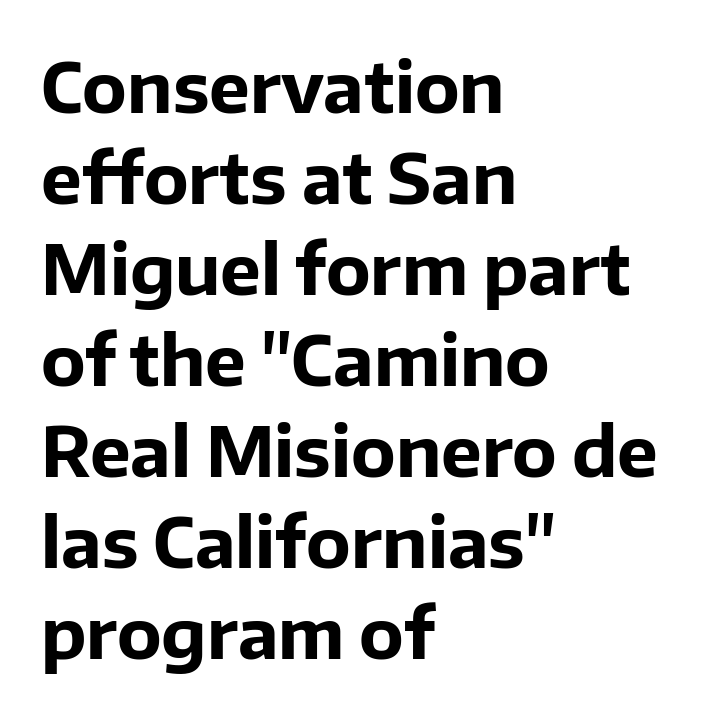
Type without underlining. One-word summary of the alignment: left. In terms of letterform style, serifs are entirely absent. The face used here is proportionally spaced, like ordinary book or web type.
